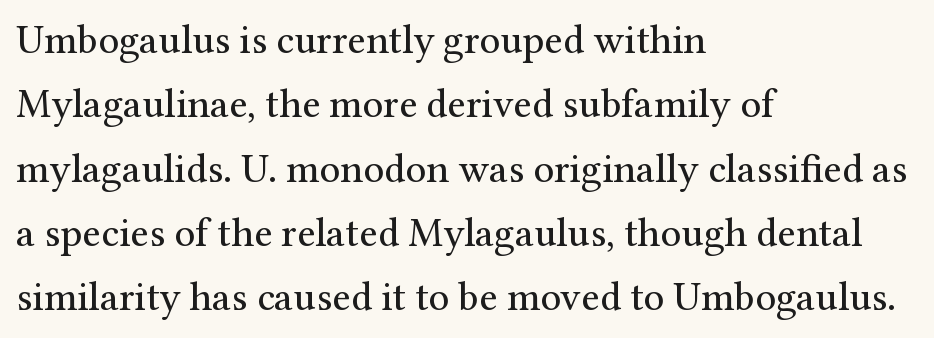
Q: Is the text bold? A: No.
Q: Is the text italic (slanted)? A: No, it is upright.
Q: Is the typeface a serif or a sans-serif typeface? A: Serif.
Q: Is the text underlined? A: No.
Q: How is the paragraph aligned? A: Left-aligned.
Q: Is the spacing between letters normal or unusually wide? A: Normal.
Q: Is the spacing between lines tight, normal or loose? A: Normal.
Q: Width (condensed, normal, or wide)? A: Normal.
Q: Stroke contrast? A: Medium.
Q: x-height? A: Medium.
Q: Monospaced? A: No.
